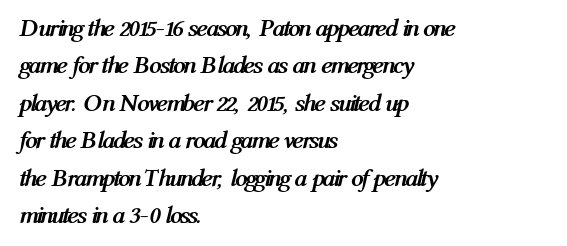
Horizontal alignment here is leftward, the default for most running prose. Clear beneath every line of the passage. The face used here has a pronounced slope to its letters. Characters follow at the spacing the type designer built in. The designer left line spacing at the default.
